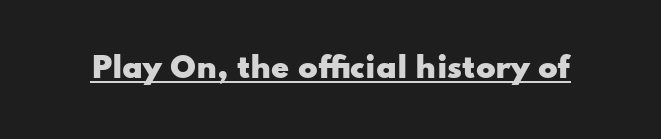
Q: Is the text bold? A: Yes.
Q: Is the text italic (slanted)? A: No, it is upright.
Q: Is the typeface a serif or a sans-serif typeface? A: Sans-serif.
Q: Is the text underlined? A: Yes.
Q: Is the spacing between letters normal or unusually wide? A: Normal.
Q: Width (condensed, normal, or wide)? A: Wide.
Q: Stroke contrast? A: Low.
Q: x-height? A: Small.
Q: Monospaced? A: No.
